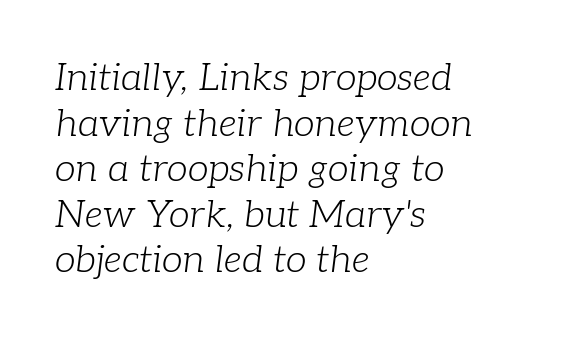
The image shows 38 px light serif type, italic (leaning right); set left-aligned, line spacing 1.2x, normal letter spacing, not underlined; low stroke contrast and a medium x-height.
